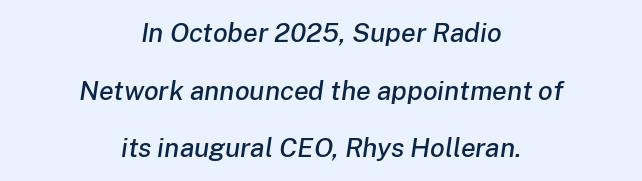
{"italic": "yes", "lean": "right", "slant_degrees": 8, "underline": "no", "align": "center", "line_spacing": "loose", "line_spacing_ratio": 2.13, "letter_spacing": "normal", "letter_spacing_em": 0.0, "glyph_px": 27}
